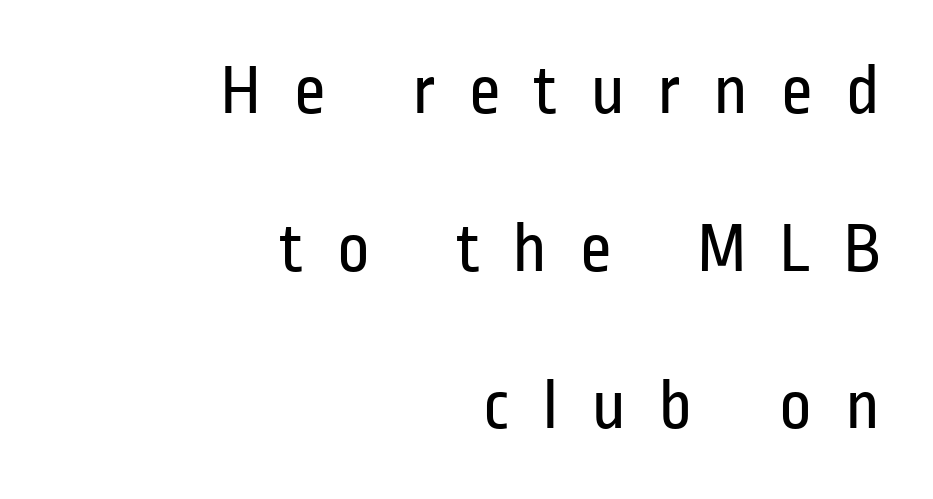
The image shows 71 px regular-weight, condensed sans-serif type, upright; set right-aligned, loose line spacing (2.22x), unusually wide letter spacing (+0.45 em), not underlined; low stroke contrast and a medium x-height.
